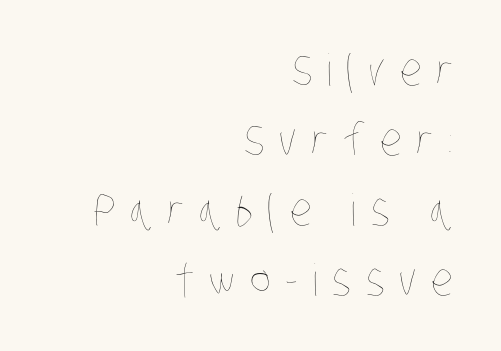
{"bold": "no", "weight": "thin", "width": "condensed", "stroke_contrast": "low", "x_height": "large", "monospaced": "no", "underline": "no", "align": "right", "line_spacing": "normal", "line_spacing_ratio": 1.59, "letter_spacing": "wide", "letter_spacing_em": 0.33, "glyph_px": 44}
